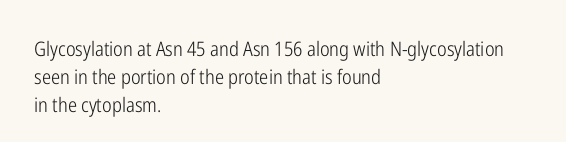
{"italic": "no", "bold": "no", "underline": "no", "align": "left", "line_spacing": "normal", "line_spacing_ratio": 1.41, "letter_spacing": "normal", "letter_spacing_em": 0.0, "glyph_px": 20}
